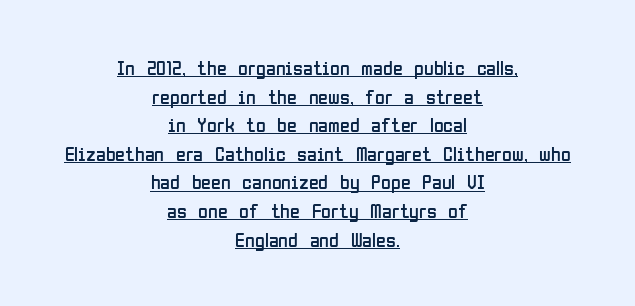
Q: Is the text bold? A: No.
Q: Is the text italic (slanted)? A: No, it is upright.
Q: Is the text underlined? A: Yes.
Q: How is the paragraph aligned? A: Centered.
Q: Is the spacing between letters normal or unusually wide? A: Normal.
Q: Is the spacing between lines tight, normal or loose? A: Normal.
